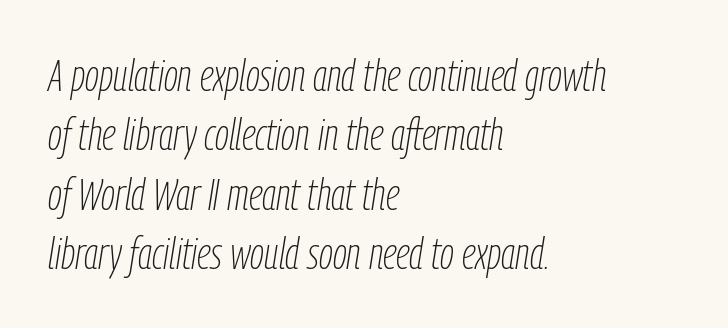
{"italic": "yes", "lean": "right", "slant_degrees": 9, "bold": "no", "weight": "thin", "width": "condensed", "stroke_contrast": "low", "x_height": "medium", "monospaced": "no", "underline": "no", "align": "left", "line_spacing": "normal", "line_spacing_ratio": 1.35, "letter_spacing": "normal", "letter_spacing_em": 0.0, "glyph_px": 44}
